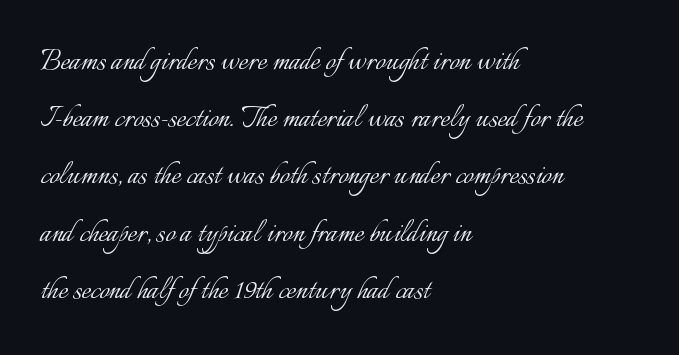
Q: Is the text bold? A: No.
Q: Is the text italic (slanted)? A: Yes.
Q: Is the text underlined? A: No.
Q: How is the paragraph aligned? A: Left-aligned.
Q: Is the spacing between letters normal or unusually wide? A: Normal.
Q: Is the spacing between lines tight, normal or loose? A: Normal.
Q: Width (condensed, normal, or wide)? A: Normal.
Q: Stroke contrast? A: Low.
Q: x-height? A: Small.
Q: Monospaced? A: No.
